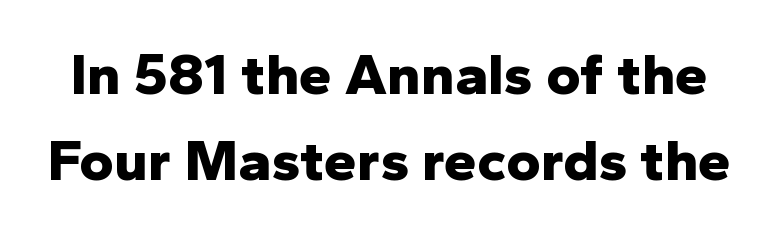
The image shows 59 px bold sans-serif type, upright; set normal line spacing (1.45x), normal letter spacing, not underlined; low stroke contrast and a medium x-height.
